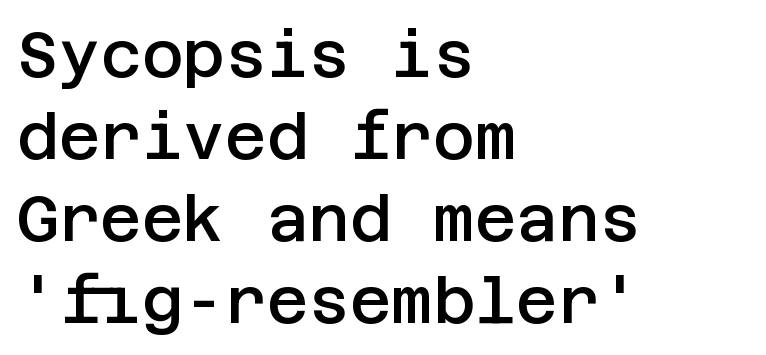
Q: Is the text bold? A: Semi-bold.
Q: Is the text italic (slanted)? A: No, it is upright.
Q: Is the typeface a serif or a sans-serif typeface? A: Sans-serif.
Q: Is the text underlined? A: No.
Q: How is the paragraph aligned? A: Left-aligned.
Q: Is the spacing between letters normal or unusually wide? A: Normal.
Q: Is the spacing between lines tight, normal or loose? A: Normal.
Q: Width (condensed, normal, or wide)? A: Normal.
Q: Stroke contrast? A: Low.
Q: x-height? A: Large.
